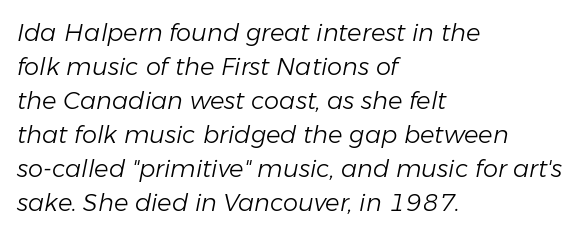
{"italic": "yes", "lean": "right", "slant_degrees": 11, "bold": "no", "underline": "no", "align": "left", "line_spacing": "normal", "line_spacing_ratio": 1.42, "letter_spacing": "normal", "letter_spacing_em": 0.0, "glyph_px": 24}
